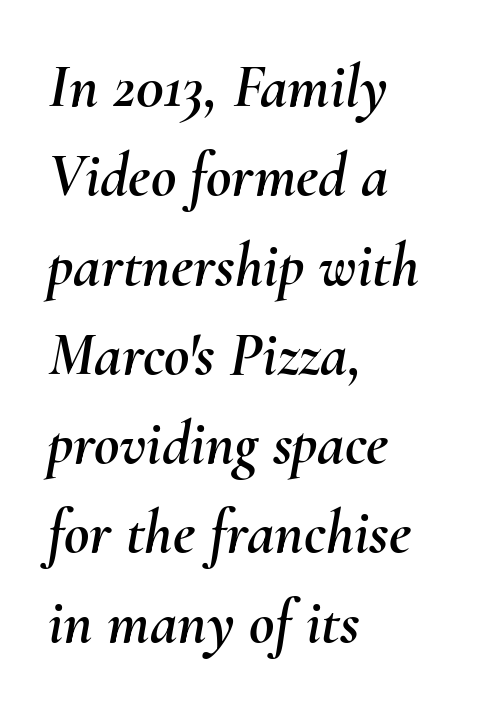
The image shows 62 px text type, italic (leaning right); set left-aligned, normal line spacing (1.44x), normal letter spacing, not underlined; medium stroke contrast and a small x-height.
